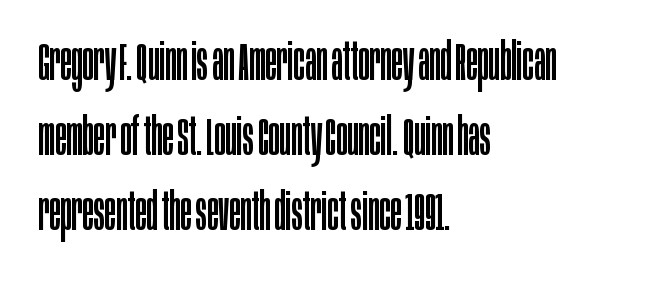
The image shows 52 px regular-weight, condensed sans-serif type, upright; set left-aligned, normal line spacing (1.44x), normal letter spacing, not underlined; low stroke contrast and a large x-height.
